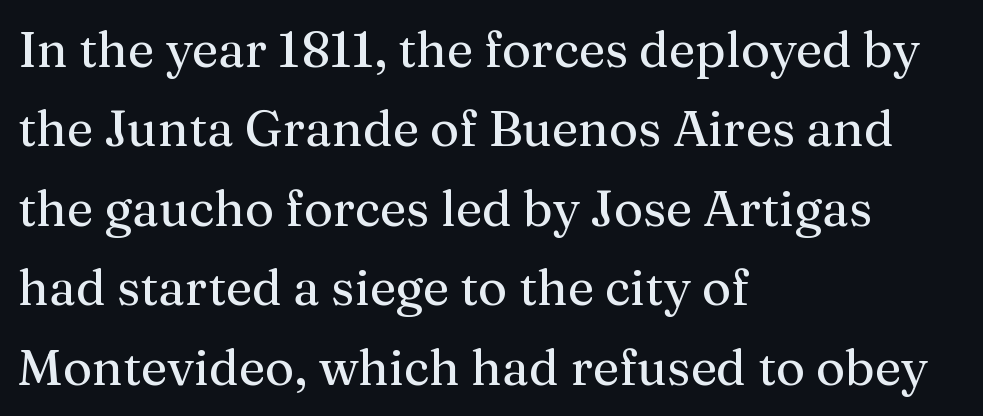
The image shows 50 px serif type, upright; set left-aligned, normal line spacing (1.59x), normal letter spacing, not underlined; medium stroke contrast and a medium x-height.
